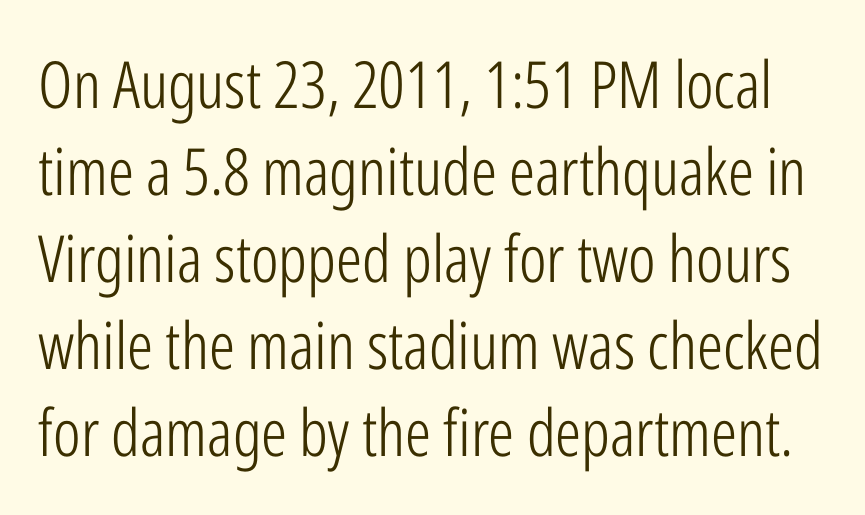
The image shows 65 px light, condensed sans-serif type, upright; set normal line spacing (1.34x), normal letter spacing, not underlined; low stroke contrast and a medium x-height.
